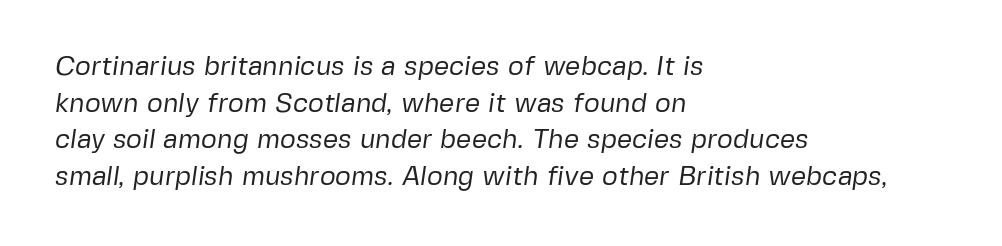
Q: Is the text bold? A: No.
Q: Is the text underlined? A: No.
Q: How is the paragraph aligned? A: Left-aligned.
Q: Is the spacing between letters normal or unusually wide? A: Normal.
Q: Is the spacing between lines tight, normal or loose? A: Normal.
